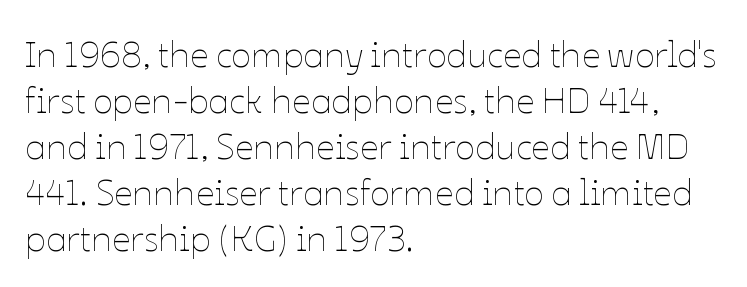
The image shows 37 px thin type, upright; set left-aligned, line spacing 1.24x, normal letter spacing, not underlined; low stroke contrast and a medium x-height.
